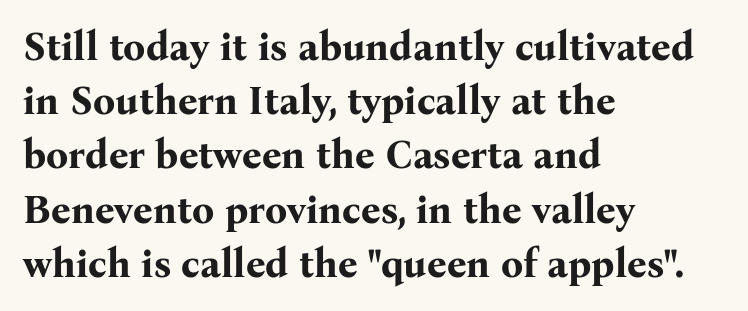
The image shows 39 px bold serif type, upright; set left-aligned, normal line spacing (1.39x), normal letter spacing, not underlined; medium stroke contrast and a medium x-height.
